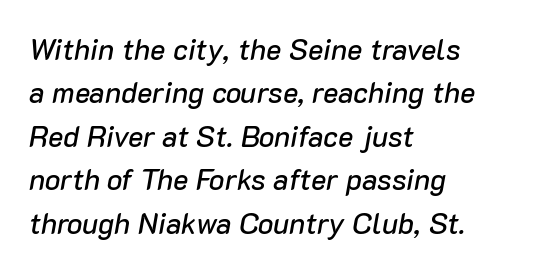
The image shows 29 px text type, italic (leaning right); set left-aligned, normal line spacing (1.5x), normal letter spacing, not underlined; low stroke contrast and a medium x-height.
